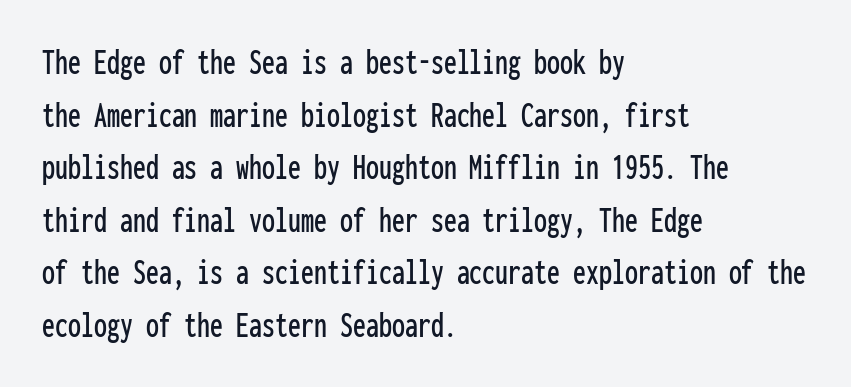
The image shows 37 px condensed sans-serif type, upright, monospaced; set left-aligned, normal line spacing (1.42x), normal letter spacing, not underlined; low stroke contrast and a medium x-height.
